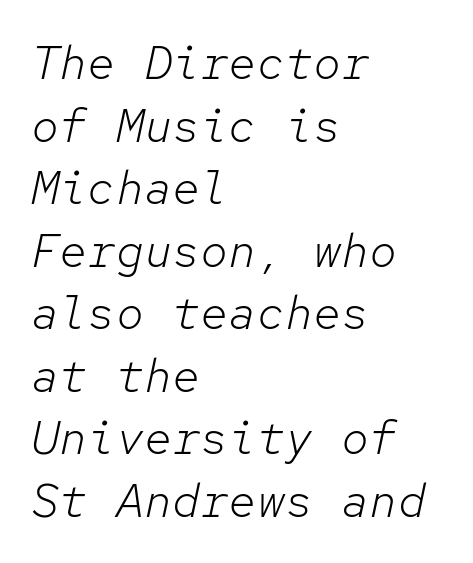
Each row of text sits above clean, open space. How are the letters spaced? Ordinarily, with no added tracking. Weight: regular or lighter. If you measured baseline to baseline, you'd find a middling distance. Think of a typewriter: that constant character pitch is what you see here.
